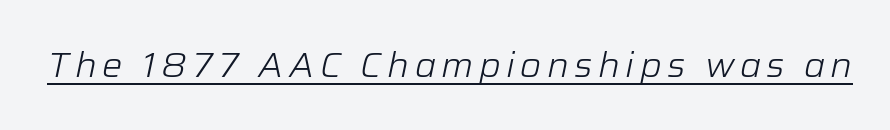
Q: Is the text bold? A: No.
Q: Is the text italic (slanted)? A: Yes, it leans right by about 12 degrees.
Q: Is the text underlined? A: Yes.
Q: Width (condensed, normal, or wide)? A: Normal.
Q: Stroke contrast? A: Low.
Q: x-height? A: Medium.
Q: Monospaced? A: No.
